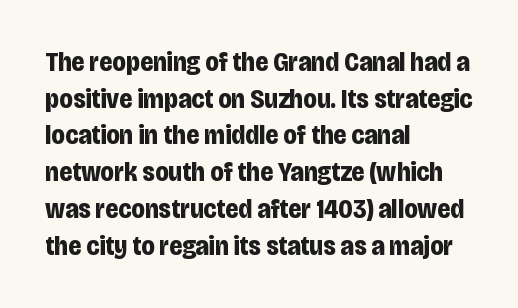
{"italic": "no", "bold": "yes", "underline": "no", "align": "left", "line_spacing": "normal", "line_spacing_ratio": 1.36, "letter_spacing": "normal", "letter_spacing_em": 0.0, "glyph_px": 27}
